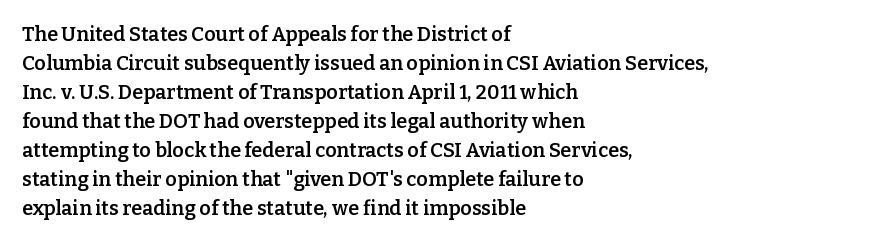
{"italic": "no", "bold": "semi", "underline": "no", "align": "left", "line_spacing": "normal", "line_spacing_ratio": 1.45, "letter_spacing": "normal", "letter_spacing_em": 0.0, "glyph_px": 20}
